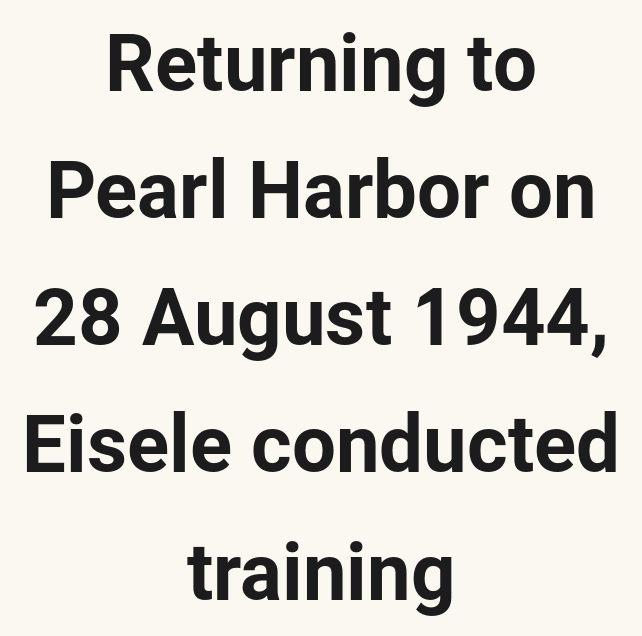
{"serif": "no", "italic": "no", "width": "normal", "stroke_contrast": "low", "x_height": "medium", "monospaced": "no", "underline": "no", "align": "center", "line_spacing": "normal", "line_spacing_ratio": 1.63, "letter_spacing": "normal", "letter_spacing_em": 0.0, "glyph_px": 78}
